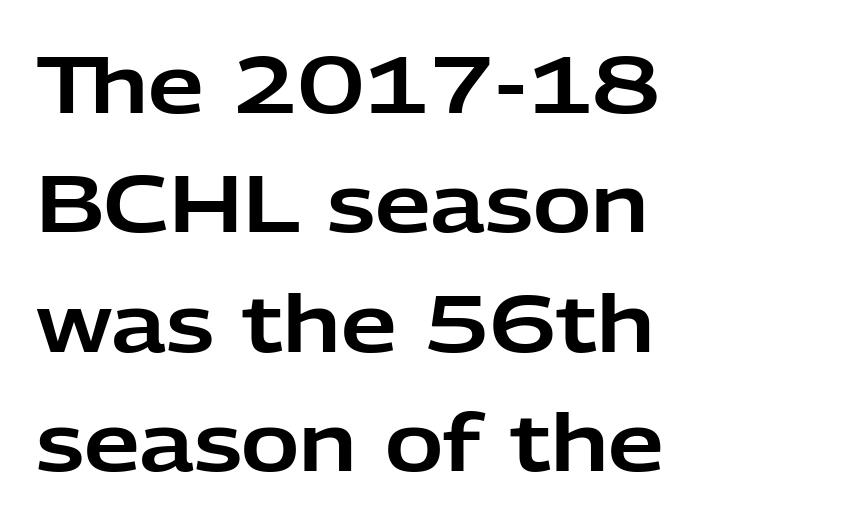
Inter-character spacing is left at the font's built-in metrics. Each letter keeps its own natural width here, so spacing adapts to shape. Left-aligned paragraph, ragged on the right. Each row of text sits above clean, open space.
